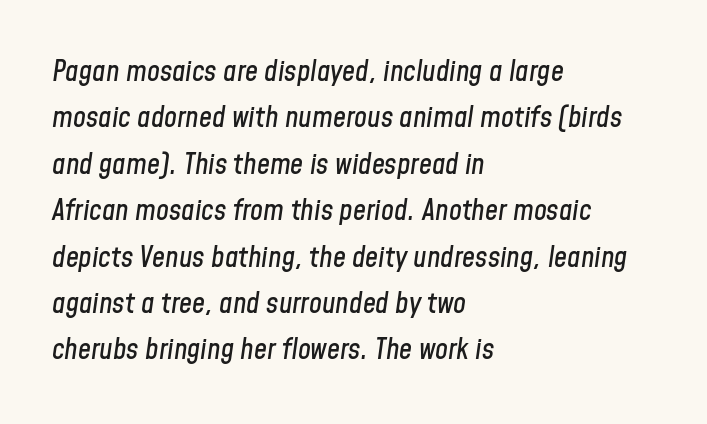
Q: Is the text italic (slanted)? A: Yes, it leans right by about 8 degrees.
Q: Is the text underlined? A: No.
Q: How is the paragraph aligned? A: Left-aligned.
Q: Is the spacing between letters normal or unusually wide? A: Normal.
Q: Is the spacing between lines tight, normal or loose? A: Normal.
Q: Width (condensed, normal, or wide)? A: Condensed.
Q: Stroke contrast? A: Low.
Q: x-height? A: Medium.
Q: Monospaced? A: No.
